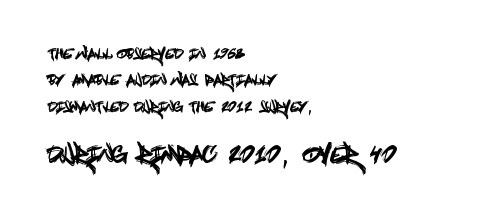
Q: Is the text italic (slanted)? A: Yes.
Q: Is the text underlined? A: No.
Q: How is the paragraph aligned? A: Left-aligned.
Q: Is the spacing between letters normal or unusually wide? A: Normal.
Q: Which block of text is set in a larger size, the first (top) or the second (bottom)? A: The second (bottom) one.
